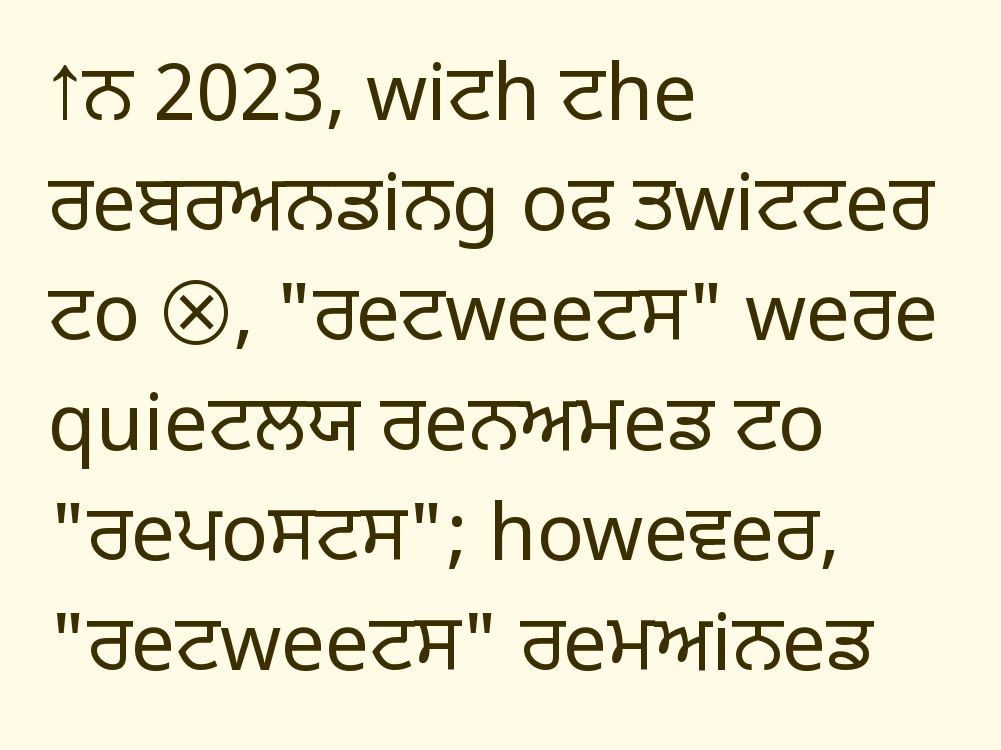
{"serif": "no", "italic": "no", "bold": "no", "weight": "light", "width": "normal", "stroke_contrast": "low", "x_height": "large", "monospaced": "no", "underline": "no", "align": "left", "line_spacing": "normal", "line_spacing_ratio": 1.41, "letter_spacing": "normal", "letter_spacing_em": 0.0, "glyph_px": 78}
